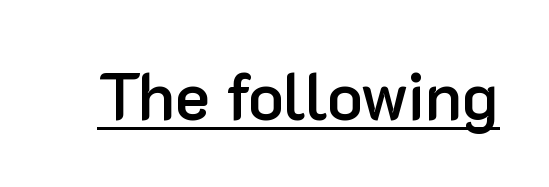
Q: Is the text bold? A: Semi-bold.
Q: Is the text italic (slanted)? A: No, it is upright.
Q: Is the typeface a serif or a sans-serif typeface? A: Sans-serif.
Q: Is the text underlined? A: Yes.
Q: Is the spacing between letters normal or unusually wide? A: Normal.
Q: Width (condensed, normal, or wide)? A: Normal.
Q: Stroke contrast? A: Low.
Q: x-height? A: Medium.
Q: Monospaced? A: No.
